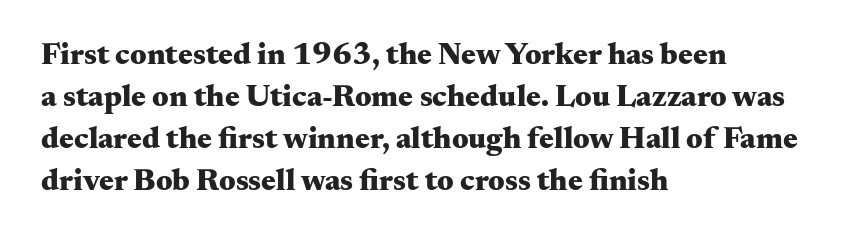
{"serif": "yes", "italic": "no", "bold": "yes", "weight": "heavy", "width": "wide", "stroke_contrast": "medium", "x_height": "small", "monospaced": "no", "underline": "no", "align": "left", "line_spacing": "normal", "line_spacing_ratio": 1.35, "letter_spacing": "normal", "letter_spacing_em": 0.0, "glyph_px": 31}
